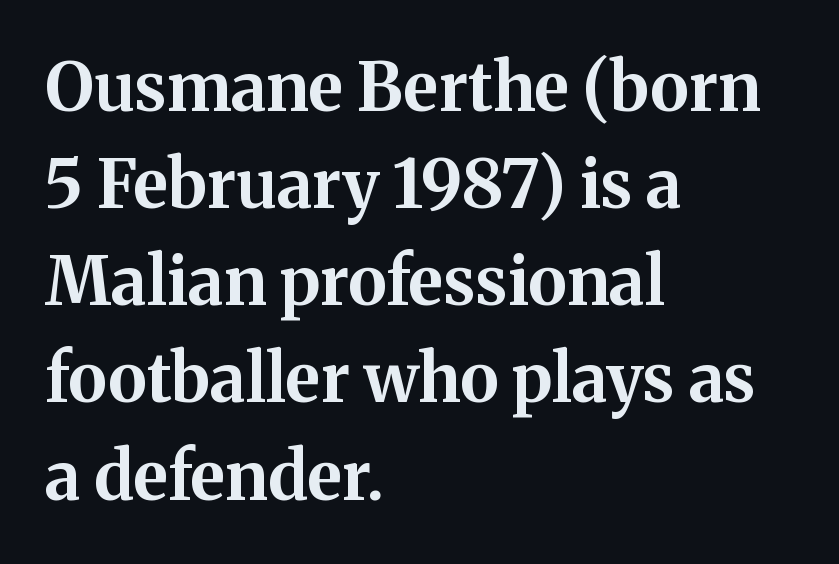
The image shows 67 px bold serif type, upright; set left-aligned, normal line spacing (1.45x), normal letter spacing, not underlined; medium stroke contrast and a medium x-height.
